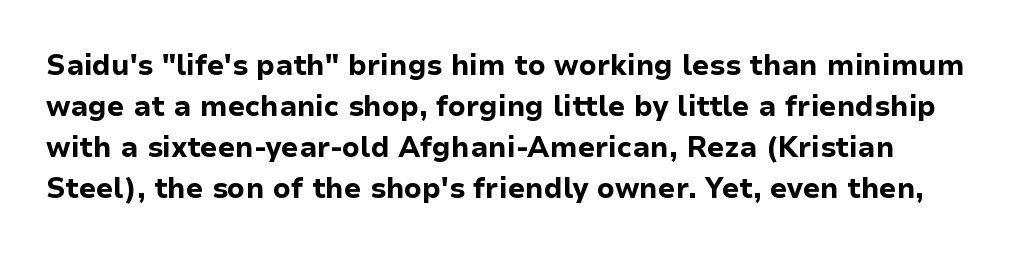
The image shows 28 px bold sans-serif type, upright; set normal line spacing (1.47x), normal letter spacing, not underlined; low stroke contrast and a medium x-height.
